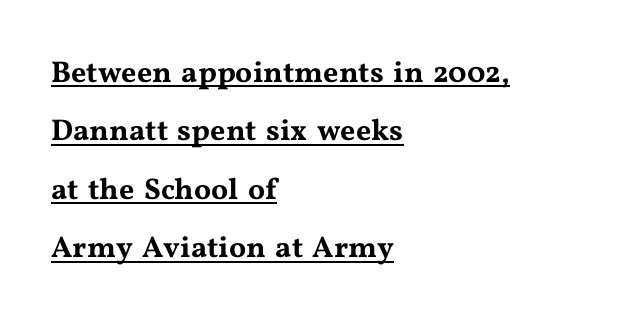
Q: Is the text italic (slanted)? A: No, it is upright.
Q: Is the typeface a serif or a sans-serif typeface? A: Serif.
Q: Is the text underlined? A: Yes.
Q: How is the paragraph aligned? A: Left-aligned.
Q: Is the spacing between letters normal or unusually wide? A: Normal.
Q: Is the spacing between lines tight, normal or loose? A: Loose.
Q: Width (condensed, normal, or wide)? A: Wide.
Q: Stroke contrast? A: Medium.
Q: x-height? A: Medium.
Q: Monospaced? A: No.
